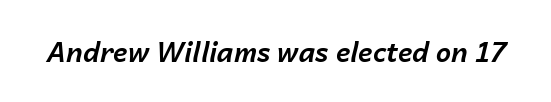
The image shows 27 px bold type, italic (leaning right); set normal letter spacing, not underlined.
